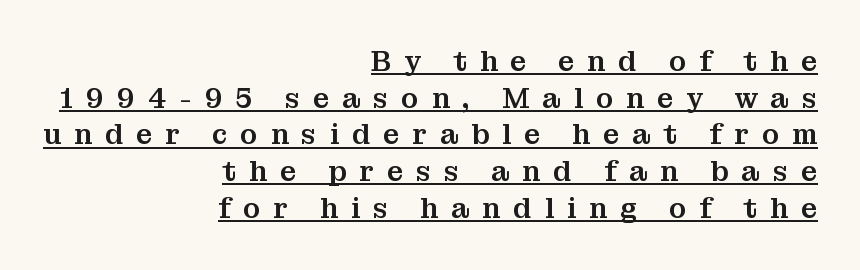
The image shows 28 px serif type, upright; set right-aligned, normal line spacing (1.31x), unusually wide letter spacing (+0.46 em), underlined; medium stroke contrast and a medium x-height.
